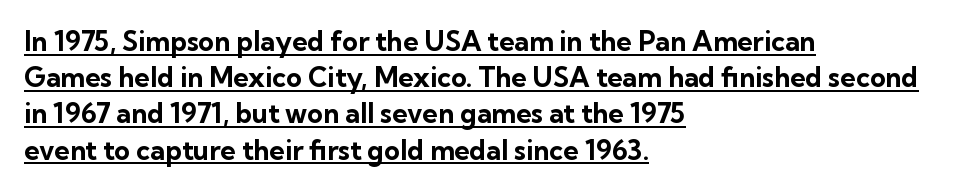
The image shows 27 px bold type, upright; set left-aligned, normal line spacing (1.34x), normal letter spacing, underlined.
